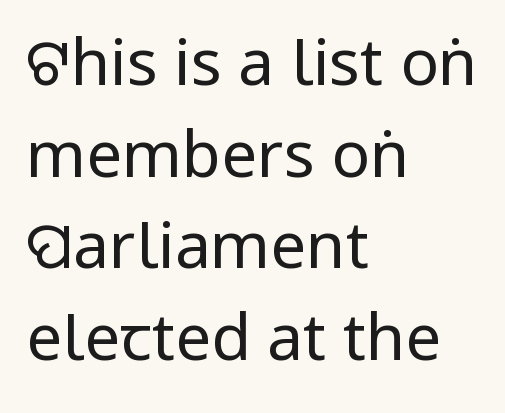
When letters stand straight like this, we call the style roman or upright. One-word summary of the alignment: left. No feet cap the strokes, marking this as sans-serif type. The type is set solid horizontally, with unmodified tracking.
